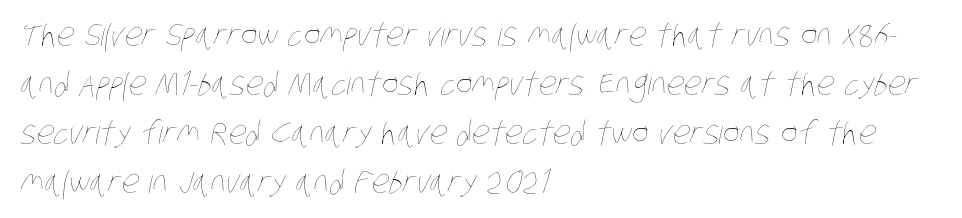
The specimen omits any rule beneath the text block's lines. A typesetter would call this proportional, since set widths differ per character. The characters are drawn with everyday or finer stroke widths. The face used here is rendered with its standard letterfit.
